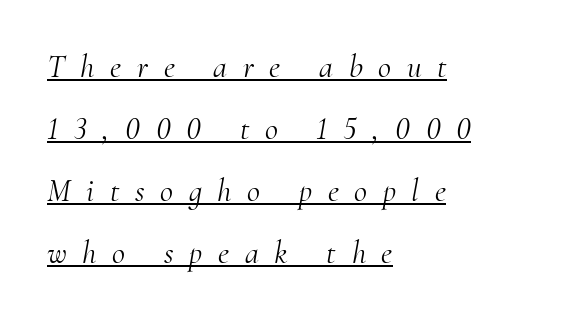
The image shows 32 px light serif type, italic (leaning right); set left-aligned, loose line spacing (1.94x), unusually wide letter spacing (+0.49 em), underlined; medium stroke contrast and a small x-height.
